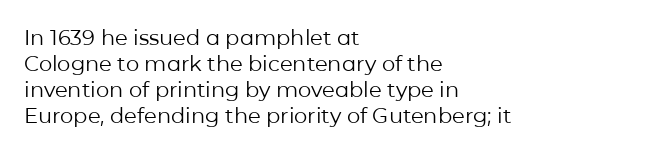
{"italic": "no", "bold": "no", "underline": "no", "align": "left", "line_spacing_ratio": 1.24, "letter_spacing": "normal", "letter_spacing_em": 0.0, "glyph_px": 21}
